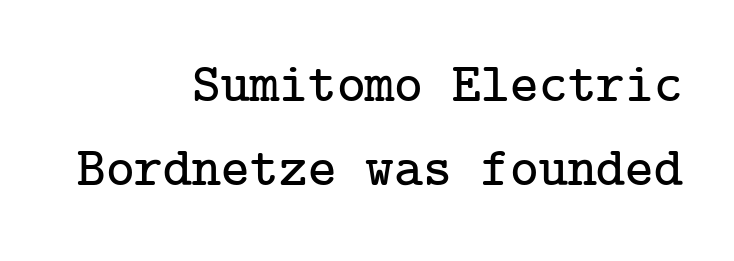
The image shows 55 px serif type, upright; set right-aligned, normal line spacing (1.53x), normal letter spacing, not underlined; low stroke contrast and a medium x-height.
